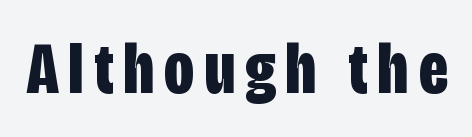
{"serif": "no", "italic": "no", "bold": "yes", "weight": "bold", "width": "condensed", "stroke_contrast": "low", "x_height": "large", "monospaced": "no", "underline": "no", "glyph_px": 74}
